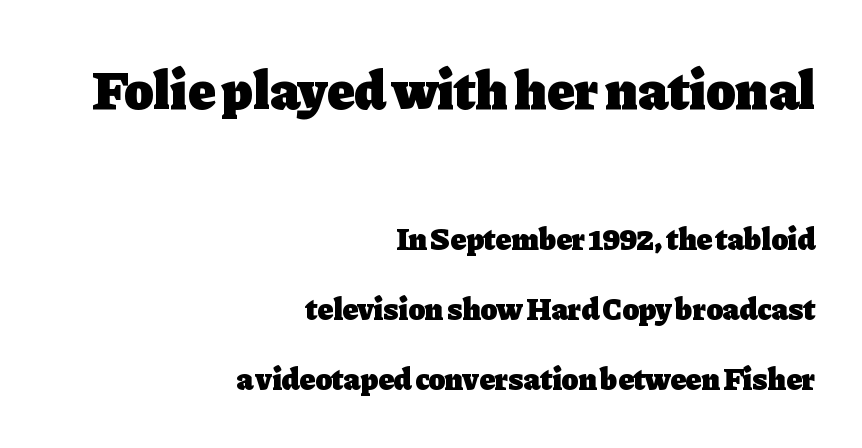
Q: Is the text bold? A: Yes.
Q: Is the text italic (slanted)? A: No, it is upright.
Q: Is the typeface a serif or a sans-serif typeface? A: Serif.
Q: Is the text underlined? A: No.
Q: How is the paragraph aligned? A: Right-aligned.
Q: Is the spacing between letters normal or unusually wide? A: Normal.
Q: Is the spacing between lines tight, normal or loose? A: Loose.
Q: Which block of text is set in a larger size, the first (top) or the second (bottom)? A: The first (top) one.
Q: Width (condensed, normal, or wide)? A: Normal.
Q: Stroke contrast? A: Low.
Q: x-height? A: Medium.
Q: Monospaced? A: No.
